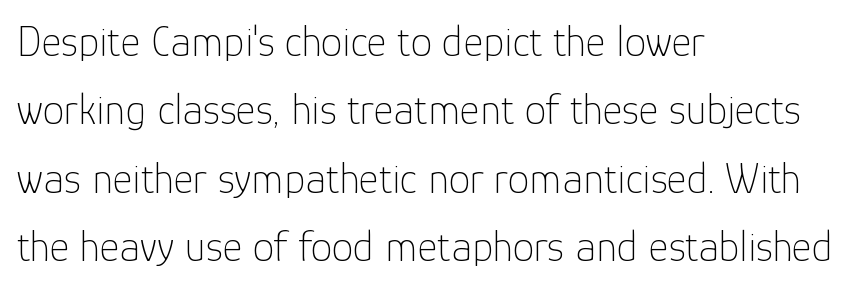
Heaviness? Minimal to ordinary, like unemphasized prose. In terms of leading, this rendering sits right in the middle. Lines of text with bare space underneath. All the whitespace from short lines collects on the right.
